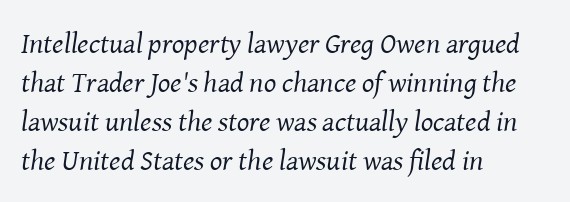
The image shows 29 px regular-weight serif type, italic (leaning right); set left-aligned, normal line spacing (1.34x), normal letter spacing, not underlined; medium stroke contrast and a medium x-height.
